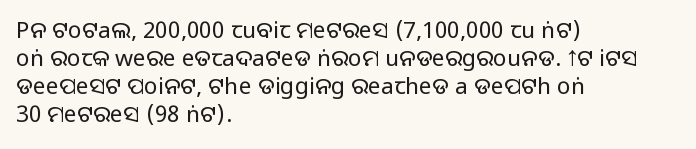
{"italic": "no", "bold": "no", "underline": "no", "align": "left", "line_spacing_ratio": 1.22, "letter_spacing": "normal", "letter_spacing_em": 0.0, "glyph_px": 23}
